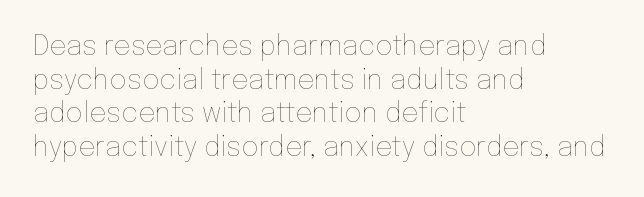
Q: Is the text bold? A: No.
Q: Is the text italic (slanted)? A: No, it is upright.
Q: Is the text underlined? A: No.
Q: How is the paragraph aligned? A: Left-aligned.
Q: Is the spacing between letters normal or unusually wide? A: Normal.
Q: Is the spacing between lines tight, normal or loose? A: Normal.
